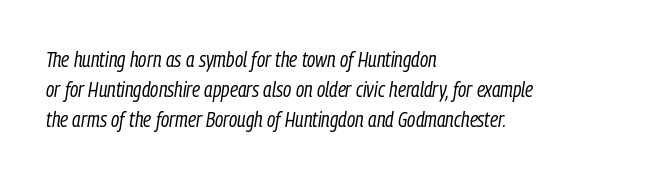
The image shows 21 px text type, italic (leaning right); set left-aligned, normal line spacing (1.42x), normal letter spacing, not underlined.
